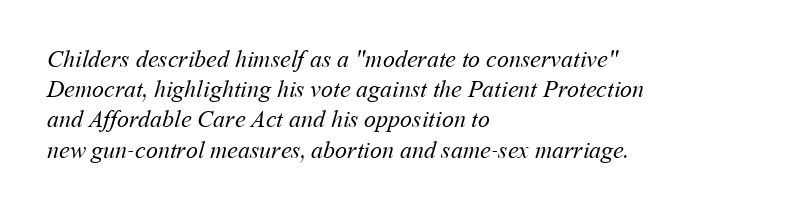
Q: Is the text bold? A: No.
Q: Is the text underlined? A: No.
Q: How is the paragraph aligned? A: Left-aligned.
Q: Is the spacing between letters normal or unusually wide? A: Normal.
Q: Is the spacing between lines tight, normal or loose? A: Normal.
